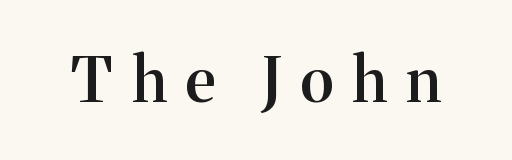
{"serif": "yes", "italic": "no", "bold": "semi", "weight": "semibold", "width": "normal", "stroke_contrast": "medium", "x_height": "medium", "monospaced": "no", "underline": "no", "letter_spacing": "wide", "letter_spacing_em": 0.31, "glyph_px": 62}
